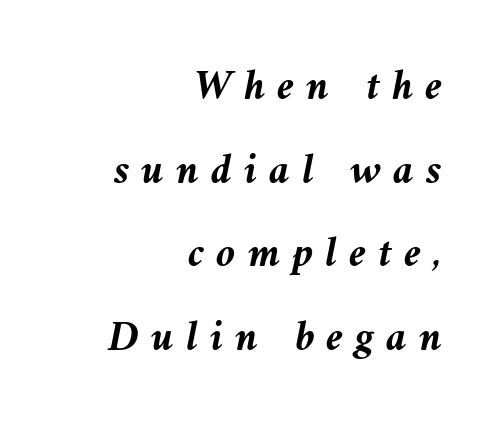
{"italic": "yes", "lean": "left", "slant_degrees": 10, "bold": "yes", "weight": "semibold", "width": "normal", "stroke_contrast": "medium", "x_height": "medium", "monospaced": "no", "underline": "no", "align": "right", "line_spacing": "loose", "line_spacing_ratio": 1.9, "letter_spacing": "wide", "letter_spacing_em": 0.27, "glyph_px": 44}
